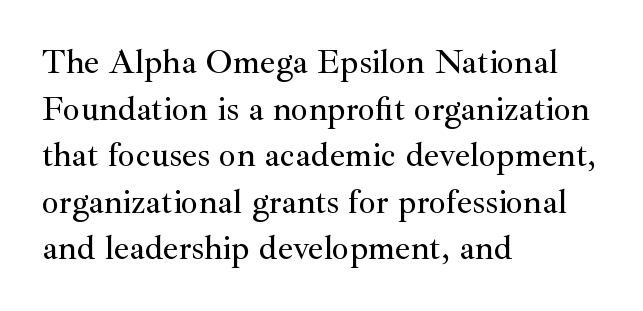
{"serif": "yes", "italic": "no", "width": "normal", "stroke_contrast": "medium", "x_height": "small", "monospaced": "no", "underline": "no", "align": "left", "line_spacing": "normal", "line_spacing_ratio": 1.37, "letter_spacing": "normal", "letter_spacing_em": 0.0, "glyph_px": 34}
